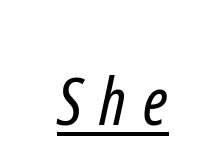
A light-to-regular cut is what we see here. The line texture is sparse and dotted thanks to wide tracking. A rule runs beneath these lines of type. Are there feet on the stems? There aren't — it's a sans.
